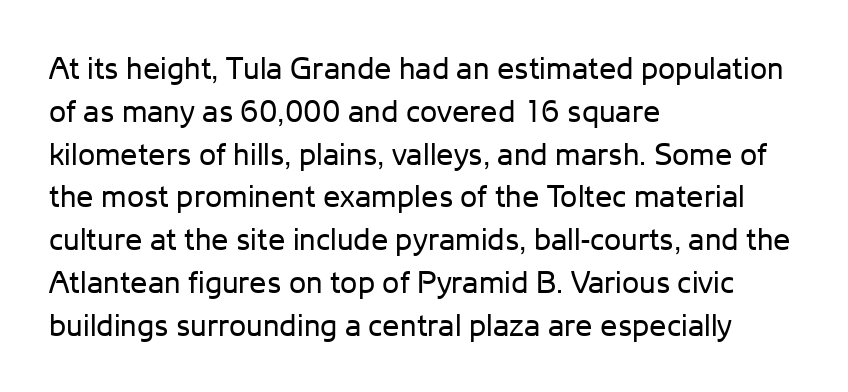
{"serif": "no", "italic": "no", "bold": "no", "weight": "regular", "width": "normal", "stroke_contrast": "low", "x_height": "medium", "monospaced": "no", "underline": "no", "align": "left", "line_spacing": "normal", "line_spacing_ratio": 1.38, "letter_spacing": "normal", "letter_spacing_em": 0.0, "glyph_px": 31}
